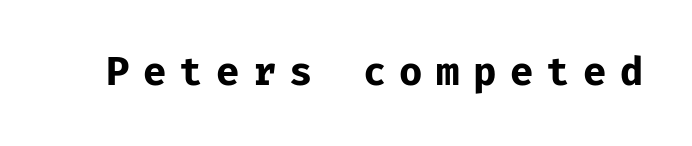
Q: Is the text bold? A: Yes.
Q: Is the text italic (slanted)? A: No, it is upright.
Q: Is the typeface a serif or a sans-serif typeface? A: Sans-serif.
Q: Is the text underlined? A: No.
Q: Is the spacing between letters normal or unusually wide? A: Unusually wide.
Q: Width (condensed, normal, or wide)? A: Normal.
Q: Stroke contrast? A: Low.
Q: x-height? A: Medium.
Q: Monospaced? A: Yes.
